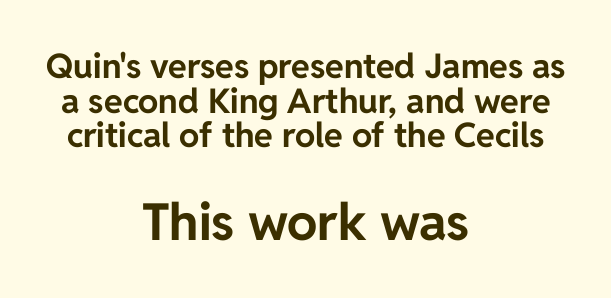
The image shows 51 px bold sans-serif type, upright; set centered, tight line spacing (1.02x), normal letter spacing, not underlined; the second (bottom) block is 1.5x larger; low stroke contrast and a medium x-height.
